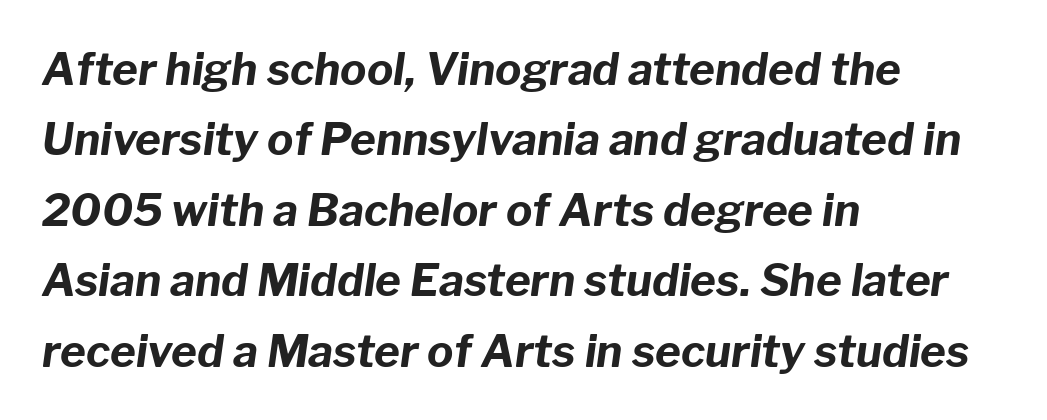
{"italic": "yes", "lean": "right", "slant_degrees": 8, "bold": "yes", "weight": "bold", "width": "normal", "stroke_contrast": "low", "x_height": "medium", "monospaced": "no", "underline": "no", "align": "left", "line_spacing": "normal", "line_spacing_ratio": 1.6, "letter_spacing": "normal", "letter_spacing_em": 0.0, "glyph_px": 44}
